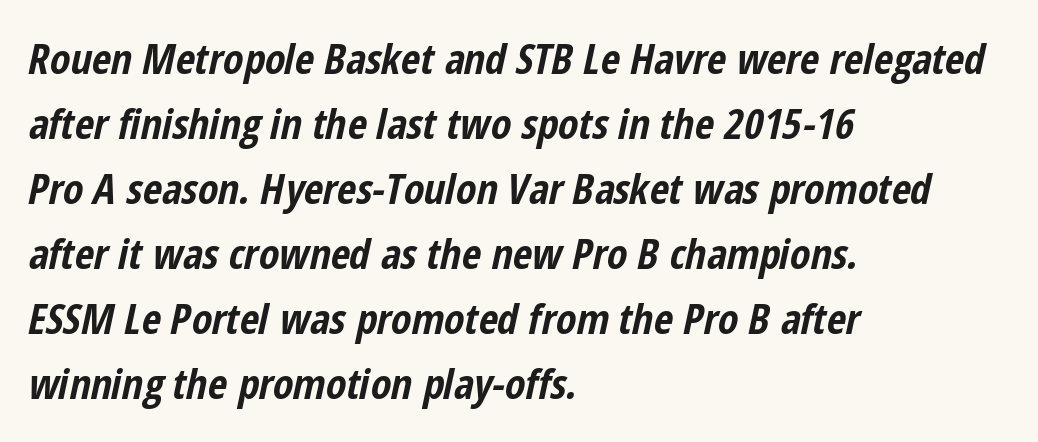
Q: Is the text bold? A: Yes.
Q: Is the text italic (slanted)? A: Yes, it leans right by about 12 degrees.
Q: Is the text underlined? A: No.
Q: How is the paragraph aligned? A: Left-aligned.
Q: Is the spacing between letters normal or unusually wide? A: Normal.
Q: Is the spacing between lines tight, normal or loose? A: Normal.
Q: Width (condensed, normal, or wide)? A: Condensed.
Q: Stroke contrast? A: Low.
Q: x-height? A: Medium.
Q: Monospaced? A: No.
